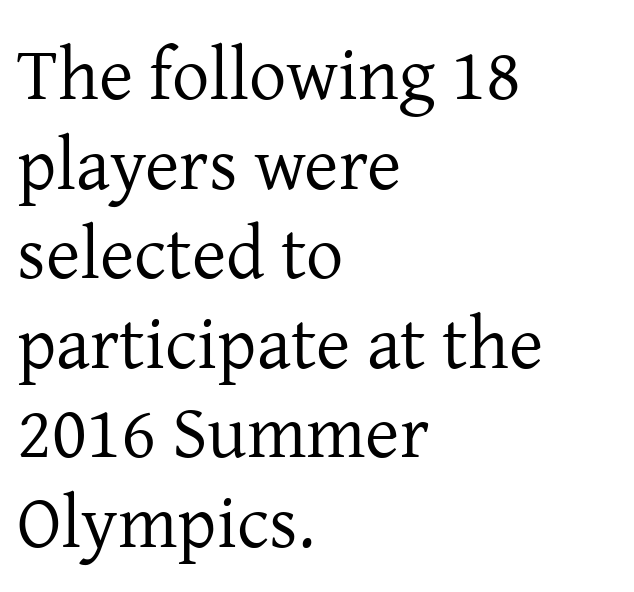
{"serif": "yes", "italic": "no", "bold": "no", "weight": "regular", "width": "normal", "stroke_contrast": "low", "x_height": "medium", "monospaced": "no", "underline": "no", "align": "left", "line_spacing_ratio": 1.21, "letter_spacing": "normal", "letter_spacing_em": 0.0, "glyph_px": 74}
